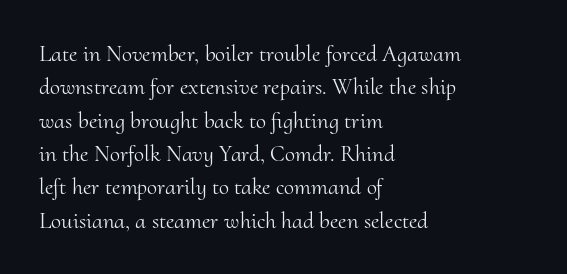
How would I describe the line gaps? Plain and ordinary. Just letters on the line, the space beneath them empty. Alignment: flush left. In terms of posture, this sample is upright.
